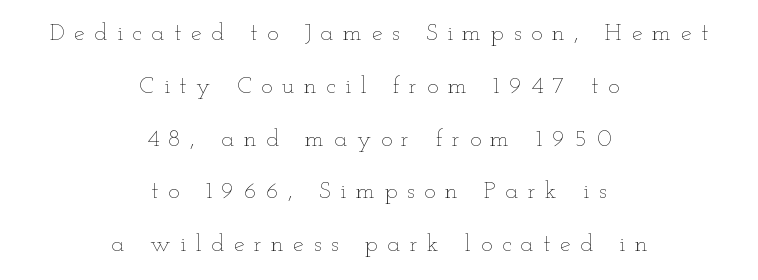
Q: Is the text bold? A: No.
Q: Is the text italic (slanted)? A: No, it is upright.
Q: Is the text underlined? A: No.
Q: How is the paragraph aligned? A: Centered.
Q: Is the spacing between letters normal or unusually wide? A: Unusually wide.
Q: Is the spacing between lines tight, normal or loose? A: Loose.
